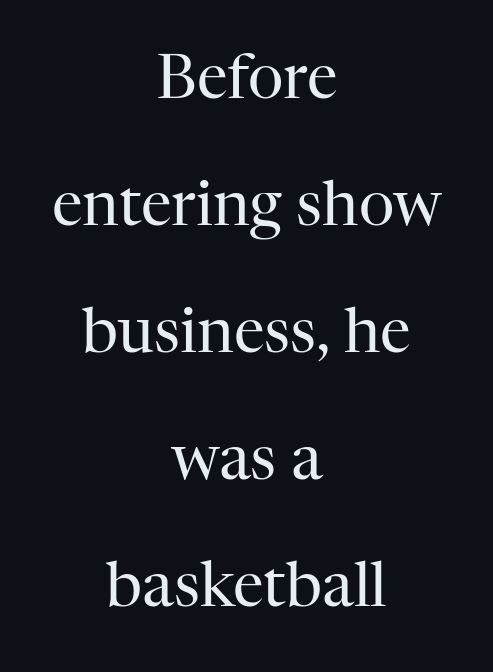
{"serif": "yes", "italic": "no", "bold": "no", "weight": "regular", "width": "normal", "stroke_contrast": "high", "x_height": "medium", "monospaced": "no", "underline": "no", "align": "center", "line_spacing": "loose", "line_spacing_ratio": 2.05, "letter_spacing": "normal", "letter_spacing_em": 0.0, "glyph_px": 62}
